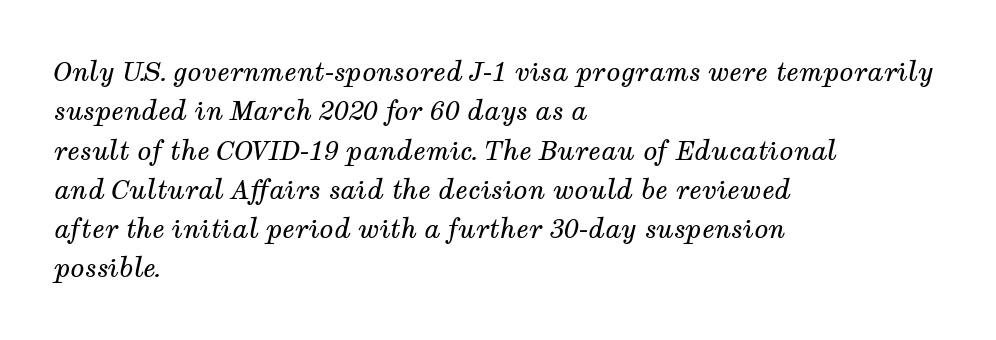
The image shows 26 px text type, italic (leaning right); set left-aligned, normal line spacing (1.51x), normal letter spacing, not underlined.
